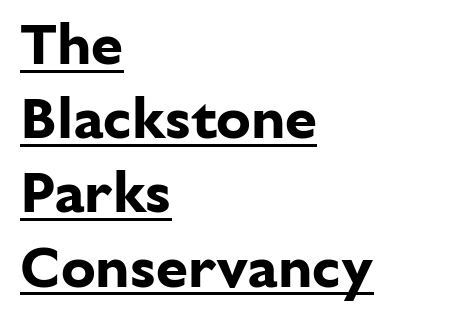
{"serif": "no", "italic": "no", "bold": "yes", "weight": "bold", "width": "normal", "stroke_contrast": "low", "x_height": "medium", "monospaced": "no", "underline": "yes", "align": "left", "line_spacing": "normal", "line_spacing_ratio": 1.28, "letter_spacing": "normal", "letter_spacing_em": 0.0, "glyph_px": 58}
